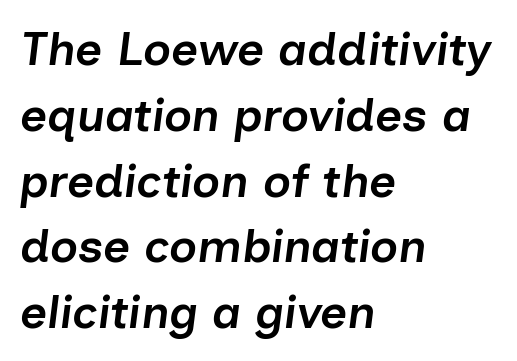
Q: Is the text bold? A: Semi-bold.
Q: Is the text italic (slanted)? A: Yes, it leans right by about 7 degrees.
Q: Is the text underlined? A: No.
Q: How is the paragraph aligned? A: Left-aligned.
Q: Is the spacing between letters normal or unusually wide? A: Normal.
Q: Is the spacing between lines tight, normal or loose? A: Normal.
Q: Width (condensed, normal, or wide)? A: Normal.
Q: Stroke contrast? A: Low.
Q: x-height? A: Medium.
Q: Monospaced? A: No.
